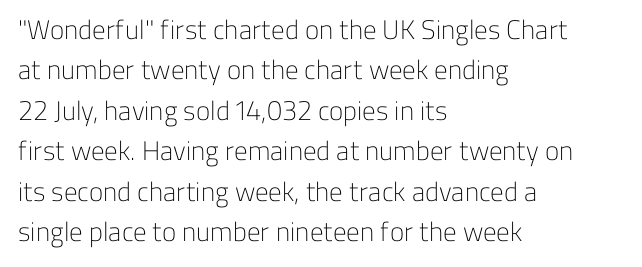
Q: Is the text bold? A: No.
Q: Is the text italic (slanted)? A: No, it is upright.
Q: Is the text underlined? A: No.
Q: How is the paragraph aligned? A: Left-aligned.
Q: Is the spacing between letters normal or unusually wide? A: Normal.
Q: Is the spacing between lines tight, normal or loose? A: Normal.
